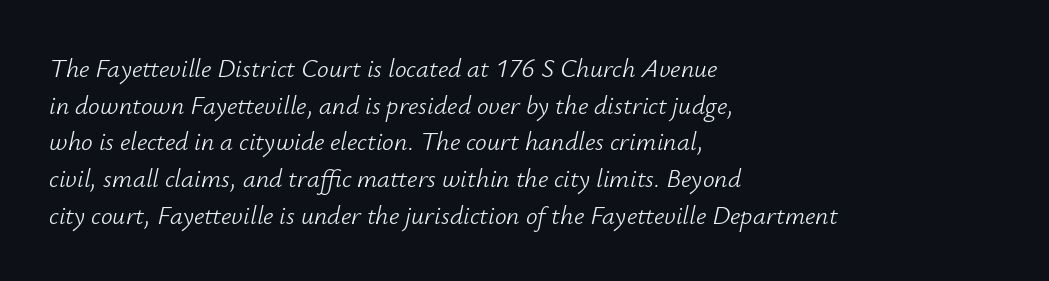
Has an underline been added? It has not. One-word summary of the alignment: left. Regarding leading, the lines here are spaced in the standard way. Yep, that's italic — everything's leaning. Caption: face not bold, strokes unweighted. The letterforms sit shoulder to shoulder at normal distance.
